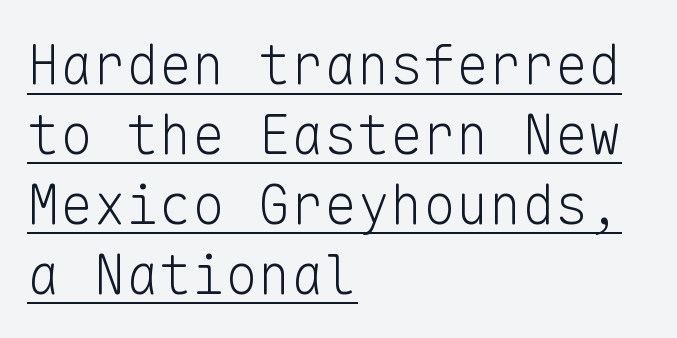
The image shows 55 px light sans-serif type, upright, monospaced; set left-aligned, normal line spacing (1.27x), normal letter spacing, underlined; low stroke contrast and a medium x-height.
